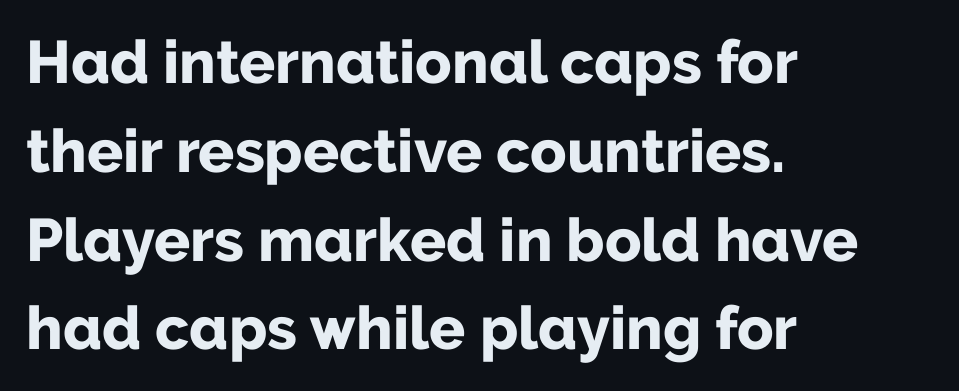
{"serif": "no", "italic": "no", "bold": "yes", "weight": "bold", "width": "normal", "stroke_contrast": "low", "x_height": "medium", "monospaced": "no", "underline": "no", "align": "left", "line_spacing": "normal", "line_spacing_ratio": 1.48, "letter_spacing": "normal", "letter_spacing_em": 0.0, "glyph_px": 60}
